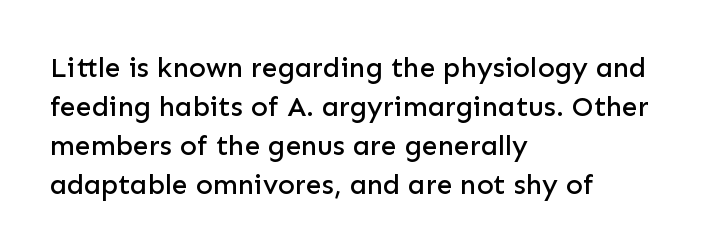
{"serif": "no", "italic": "no", "width": "normal", "stroke_contrast": "low", "x_height": "medium", "monospaced": "no", "underline": "no", "align": "left", "line_spacing": "normal", "line_spacing_ratio": 1.39, "letter_spacing": "normal", "letter_spacing_em": 0.0, "glyph_px": 28}
